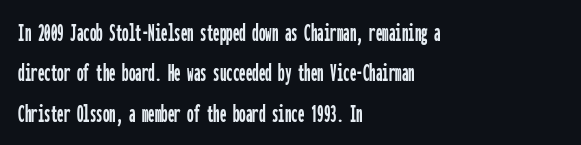
{"italic": "no", "underline": "no", "align": "left", "line_spacing": "normal", "line_spacing_ratio": 1.55, "letter_spacing": "normal", "letter_spacing_em": 0.0, "glyph_px": 26}
